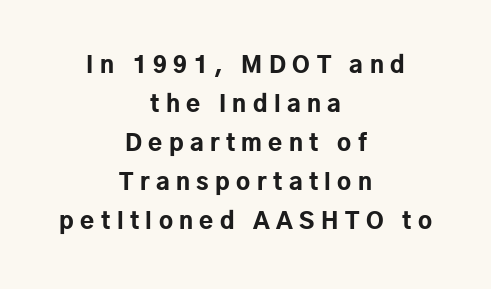
{"italic": "no", "bold": "yes", "underline": "no", "align": "center", "line_spacing": "normal", "line_spacing_ratio": 1.7, "letter_spacing": "wide", "letter_spacing_em": 0.28, "glyph_px": 23}
